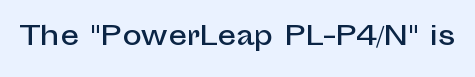
Is there any slant? The stems are plumb. Descenders are the only things crossing below the line. The line texture is even and compact thanks to regular tracking.
